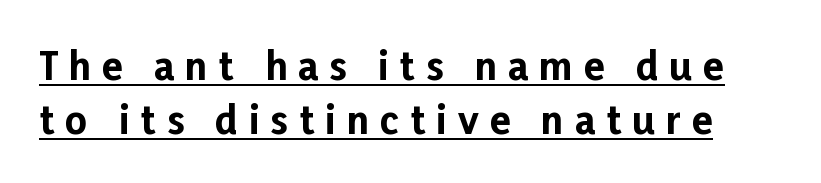
The image shows 38 px bold sans-serif type, upright; set normal line spacing (1.42x), unusually wide letter spacing (+0.29 em), underlined; low stroke contrast and a medium x-height.
